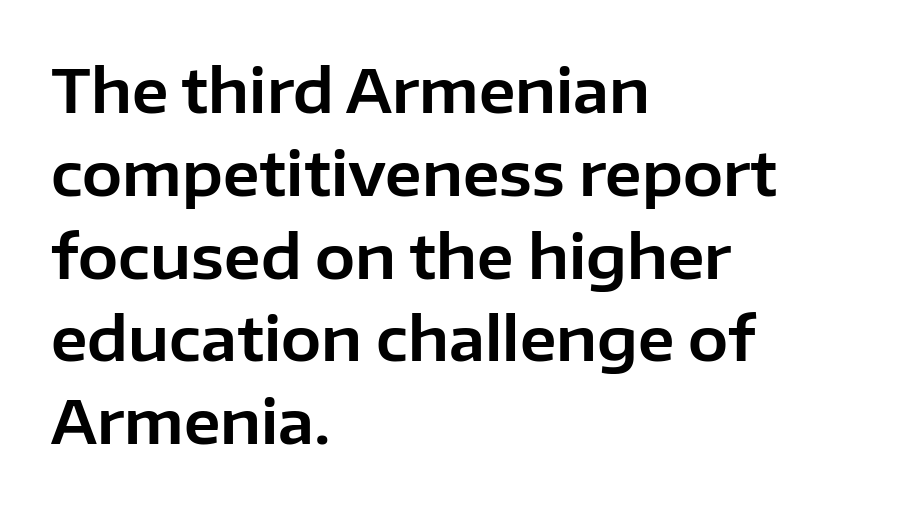
Q: Is the text italic (slanted)? A: No, it is upright.
Q: Is the typeface a serif or a sans-serif typeface? A: Sans-serif.
Q: Is the text underlined? A: No.
Q: How is the paragraph aligned? A: Left-aligned.
Q: Is the spacing between letters normal or unusually wide? A: Normal.
Q: Is the spacing between lines tight, normal or loose? A: Normal.
Q: Width (condensed, normal, or wide)? A: Normal.
Q: Stroke contrast? A: Low.
Q: x-height? A: Medium.
Q: Monospaced? A: No.
